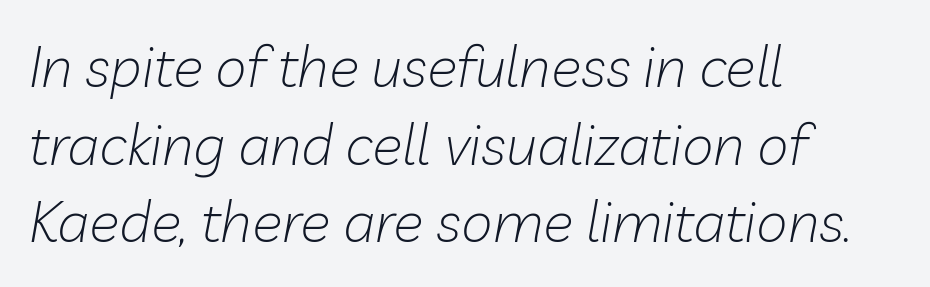
A clean baseline with only descenders dipping below it. Caption: face not bold, strokes unweighted. Horizontal alignment here is leftward, the default for most running prose. Proportional: the letters do not fall into vertical columns. Is the letter spacing exaggerated? No — it looks like the ordinary default. The rows are spaced the way most documents space them.
